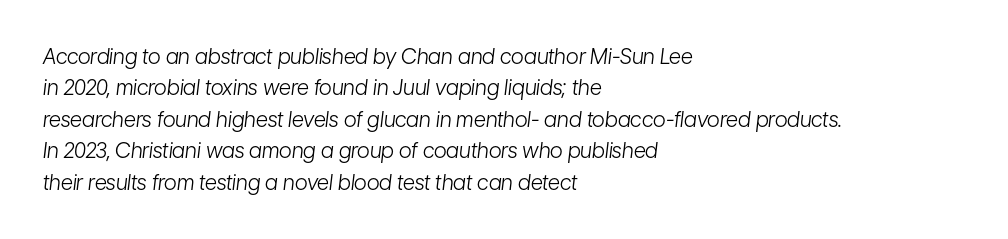
The image shows 21 px text type, italic (leaning right); set left-aligned, normal line spacing (1.5x), normal letter spacing, not underlined.
